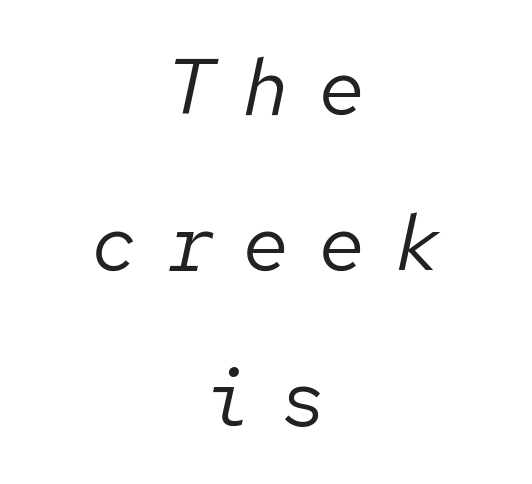
Q: Is the text bold? A: No.
Q: Is the text italic (slanted)? A: Yes, it leans right by about 12 degrees.
Q: Is the text underlined? A: No.
Q: How is the paragraph aligned? A: Centered.
Q: Is the spacing between letters normal or unusually wide? A: Unusually wide.
Q: Is the spacing between lines tight, normal or loose? A: Loose.
Q: Width (condensed, normal, or wide)? A: Normal.
Q: Stroke contrast? A: Low.
Q: x-height? A: Medium.
Q: Monospaced? A: Yes.
